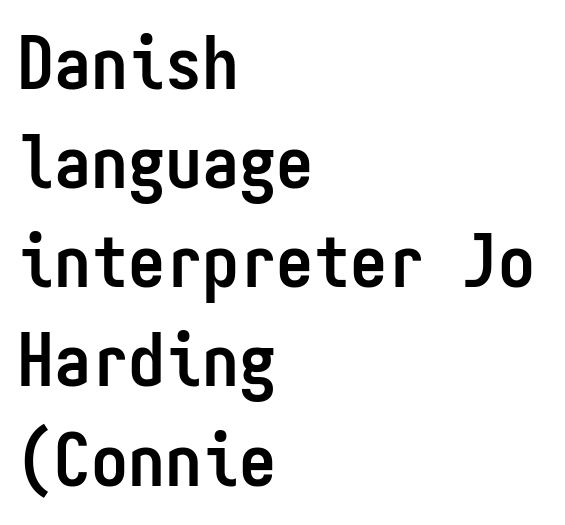
The image shows 74 px semibold, condensed sans-serif type, upright, monospaced; set left-aligned, normal line spacing (1.34x), normal letter spacing, not underlined; low stroke contrast and a medium x-height.
